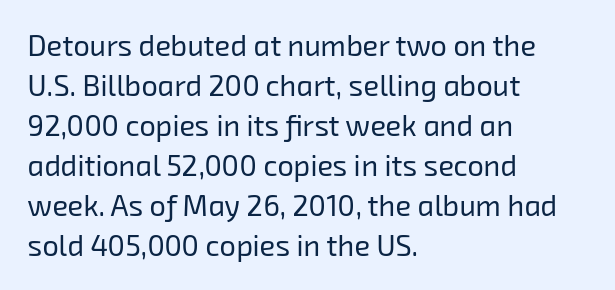
Q: Is the text bold? A: No.
Q: Is the typeface a serif or a sans-serif typeface? A: Sans-serif.
Q: Is the text underlined? A: No.
Q: How is the paragraph aligned? A: Left-aligned.
Q: Is the spacing between letters normal or unusually wide? A: Normal.
Q: Is the spacing between lines tight, normal or loose? A: Normal.
Q: Width (condensed, normal, or wide)? A: Normal.
Q: Stroke contrast? A: Low.
Q: x-height? A: Medium.
Q: Monospaced? A: No.
